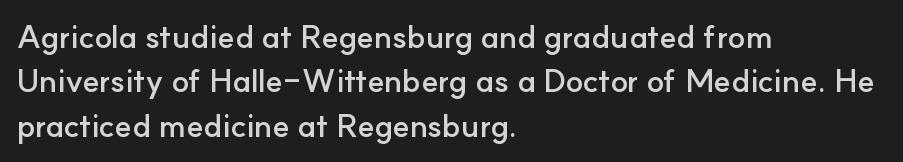
These lines keep a tight, regular rhythm from letter to letter. No word sits above an underline. These words are printed bold, with thick strokes throughout. What's the leading like? Ordinary, nothing unusual.
